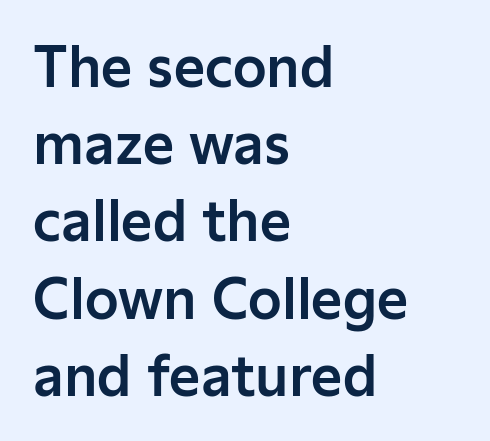
{"serif": "no", "italic": "no", "width": "normal", "stroke_contrast": "low", "x_height": "medium", "monospaced": "no", "underline": "no", "align": "left", "line_spacing": "normal", "line_spacing_ratio": 1.43, "letter_spacing": "normal", "letter_spacing_em": 0.0, "glyph_px": 54}
